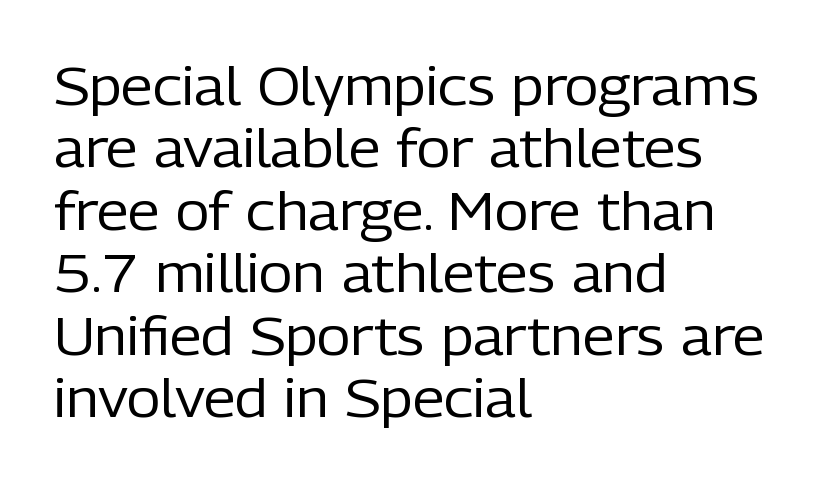
Rendered with straight, roman letterforms. These lines are rendered in a variable-pitch font. Type without underlining. Default kerning and tracking; the words read as compact shapes.
